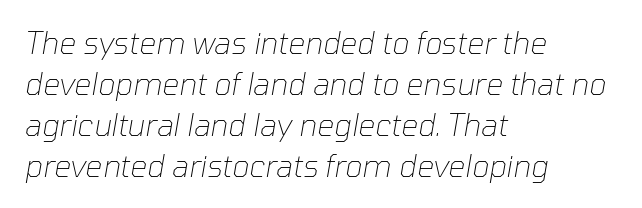
Q: Is the text bold? A: No.
Q: Is the text italic (slanted)? A: Yes, it leans right by about 10 degrees.
Q: Is the text underlined? A: No.
Q: How is the paragraph aligned? A: Left-aligned.
Q: Is the spacing between letters normal or unusually wide? A: Normal.
Q: Is the spacing between lines tight, normal or loose? A: Normal.
Q: Width (condensed, normal, or wide)? A: Normal.
Q: Stroke contrast? A: Low.
Q: x-height? A: Medium.
Q: Monospaced? A: No.
